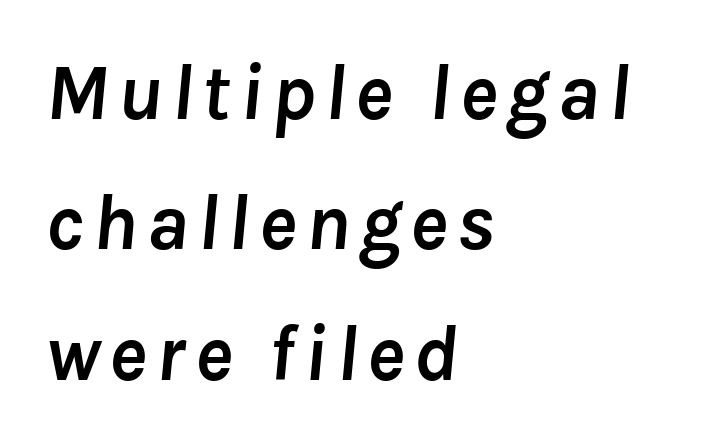
Weight: bold. Decoration check: the copy has no underline. Compared with ordinary roman type, these characters are visibly tilted. These lines stack with their left ends in a neat column. Baseline-to-baseline distance is the conventional proportion of letter height.
